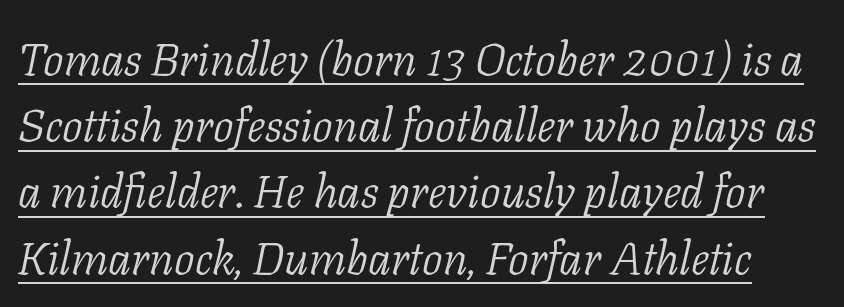
Q: Is the text bold? A: No.
Q: Is the text italic (slanted)? A: Yes, it leans right by about 11 degrees.
Q: Is the typeface a serif or a sans-serif typeface? A: Serif.
Q: Is the text underlined? A: Yes.
Q: Is the spacing between letters normal or unusually wide? A: Normal.
Q: Is the spacing between lines tight, normal or loose? A: Normal.
Q: Width (condensed, normal, or wide)? A: Normal.
Q: Stroke contrast? A: Low.
Q: x-height? A: Medium.
Q: Monospaced? A: No.
